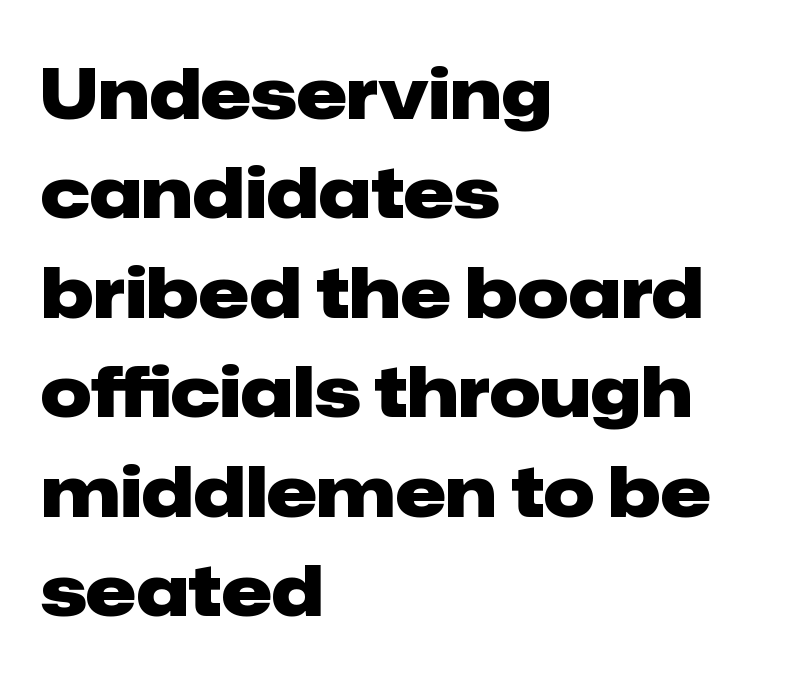
The image shows 71 px heavy sans-serif type, upright; set left-aligned, normal line spacing (1.4x), normal letter spacing, not underlined; low stroke contrast and a medium x-height.
